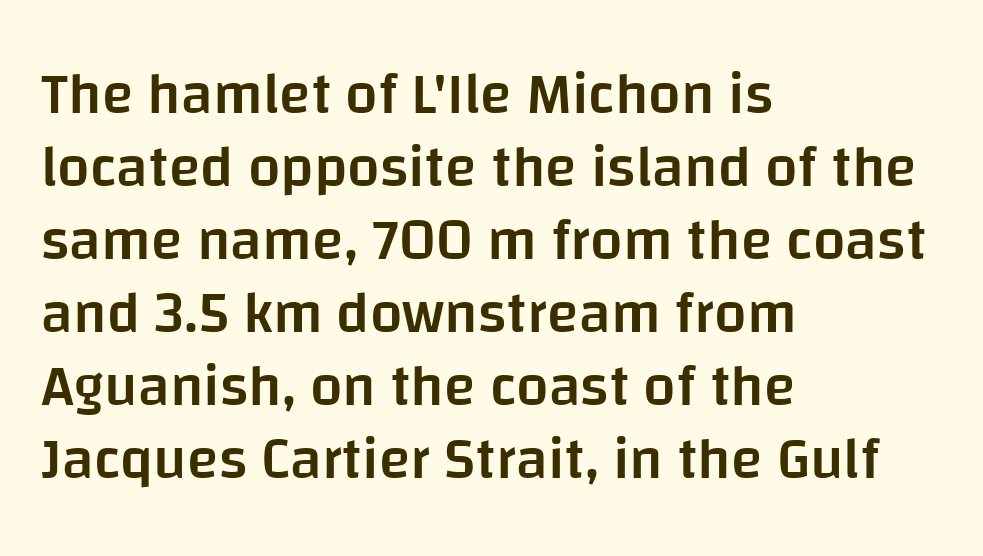
The image shows 58 px semibold sans-serif type, upright; set left-aligned, normal line spacing (1.26x), normal letter spacing, not underlined; low stroke contrast and a large x-height.
